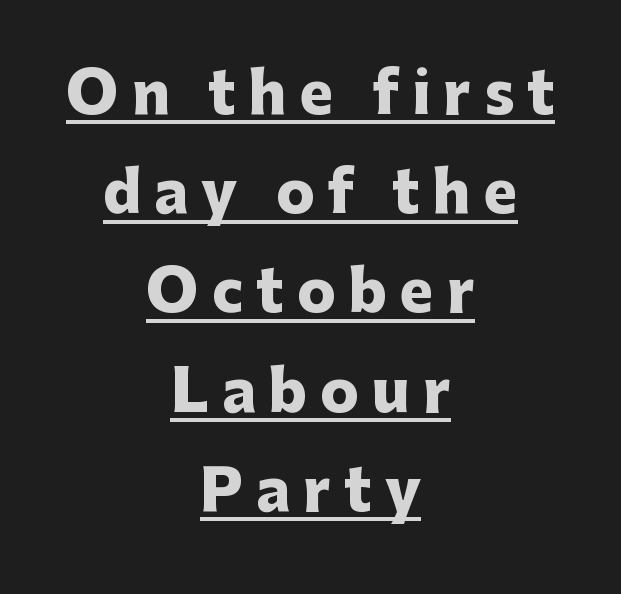
The image shows 57 px heavy sans-serif type, upright; set centered, line spacing 1.74x, unusually wide letter spacing (+0.23 em), underlined; low stroke contrast and a medium x-height.
